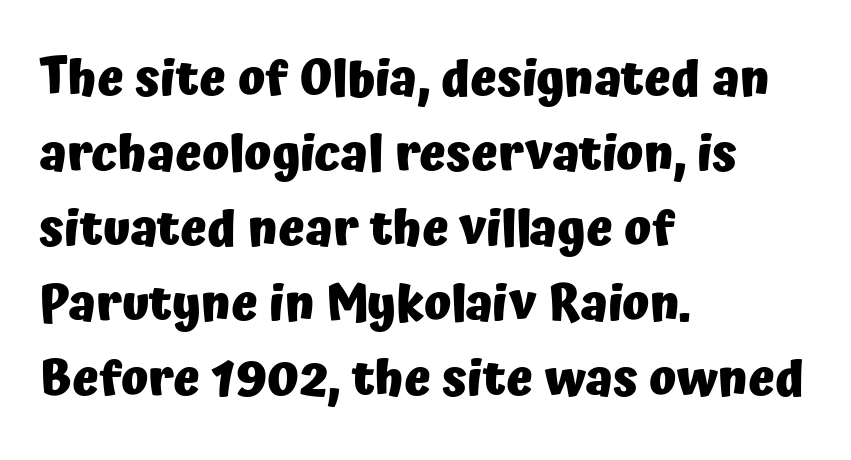
Q: Is the text bold? A: Yes.
Q: Is the text italic (slanted)? A: No, it is upright.
Q: Is the typeface a serif or a sans-serif typeface? A: Sans-serif.
Q: Is the text underlined? A: No.
Q: How is the paragraph aligned? A: Left-aligned.
Q: Is the spacing between letters normal or unusually wide? A: Normal.
Q: Is the spacing between lines tight, normal or loose? A: Normal.
Q: Width (condensed, normal, or wide)? A: Normal.
Q: Stroke contrast? A: Low.
Q: x-height? A: Medium.
Q: Monospaced? A: No.
